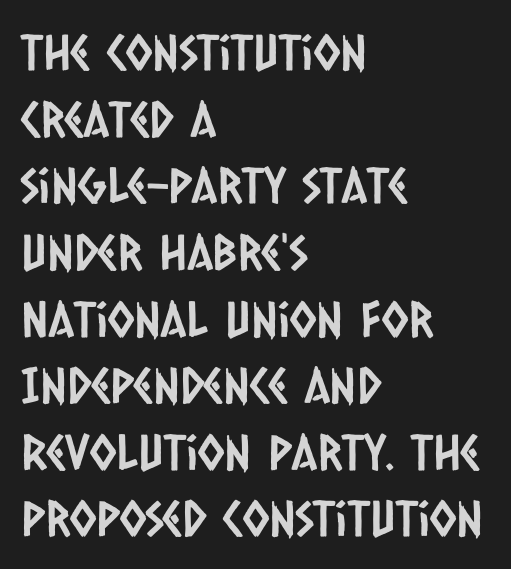
Layout note: lines flush left. Note the varied advance widths — an 'i' is clearly narrower than an 'm'. Regarding serifs, this sample does without them. Type without underlining.
